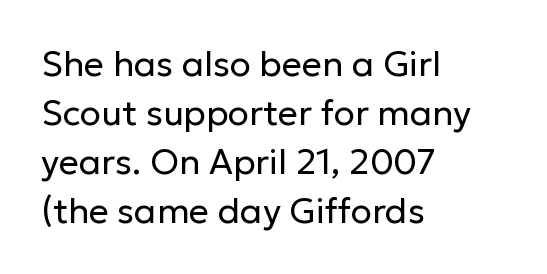
The text was rendered using a sans face with plain stroke endings. Words appear dense and cohesive because spacing is normal. This sample has the flowing, uneven cadence of proportional lettering. Every character sits straight up, as roman type does.
